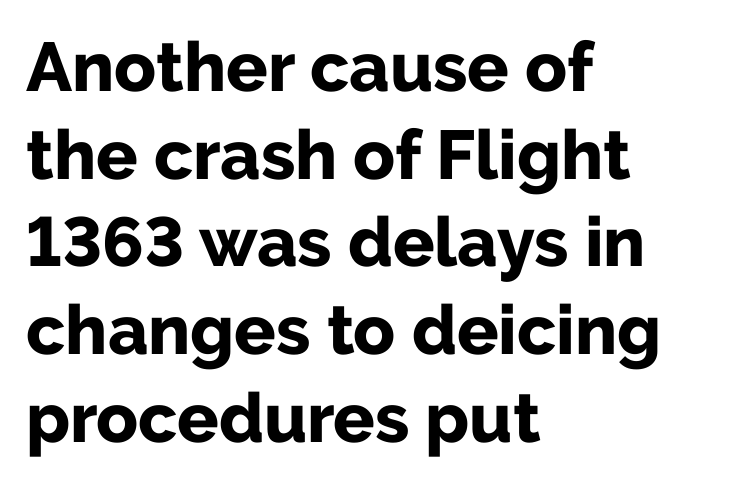
{"serif": "no", "italic": "no", "bold": "yes", "weight": "bold", "width": "normal", "stroke_contrast": "low", "x_height": "medium", "monospaced": "no", "underline": "no", "align": "left", "line_spacing": "normal", "line_spacing_ratio": 1.27, "letter_spacing": "normal", "letter_spacing_em": 0.0, "glyph_px": 69}
